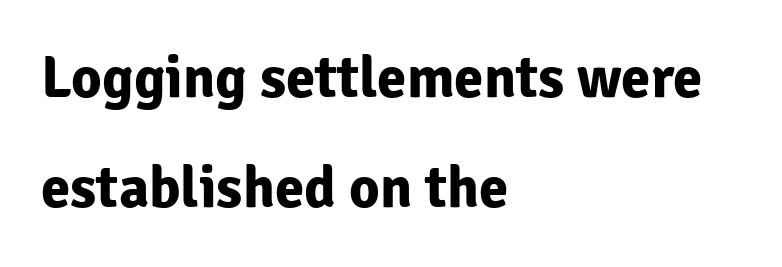
The image shows 59 px bold sans-serif type, upright; set left-aligned, line spacing 1.87x, normal letter spacing, not underlined; low stroke contrast and a medium x-height.
